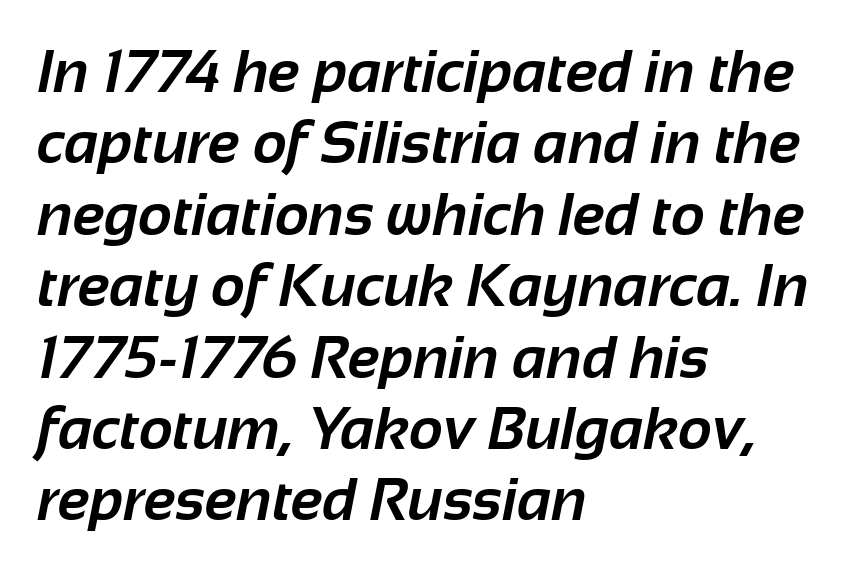
The image shows 59 px bold sans-serif type; set left-aligned, line spacing 1.21x, normal letter spacing, not underlined; low stroke contrast and a medium x-height.
